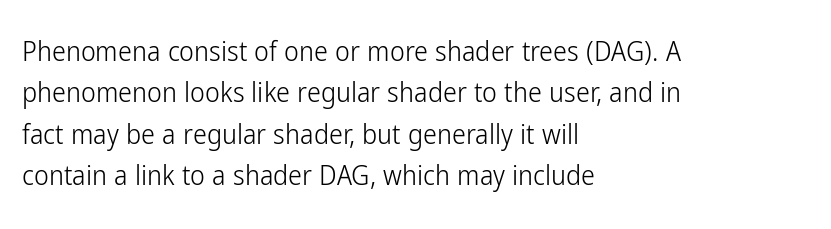
{"serif": "no", "italic": "no", "bold": "no", "weight": "light", "width": "condensed", "stroke_contrast": "low", "x_height": "medium", "monospaced": "no", "underline": "no", "align": "left", "line_spacing": "normal", "line_spacing_ratio": 1.48, "letter_spacing": "normal", "letter_spacing_em": 0.0, "glyph_px": 28}
